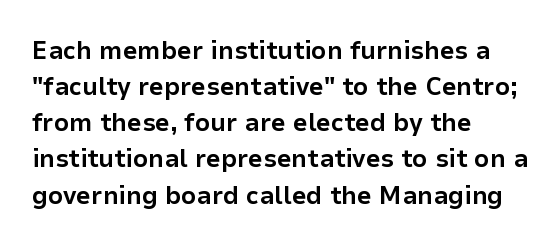
{"italic": "no", "bold": "yes", "underline": "no", "align": "left", "line_spacing": "normal", "line_spacing_ratio": 1.39, "letter_spacing": "normal", "letter_spacing_em": 0.0, "glyph_px": 26}
